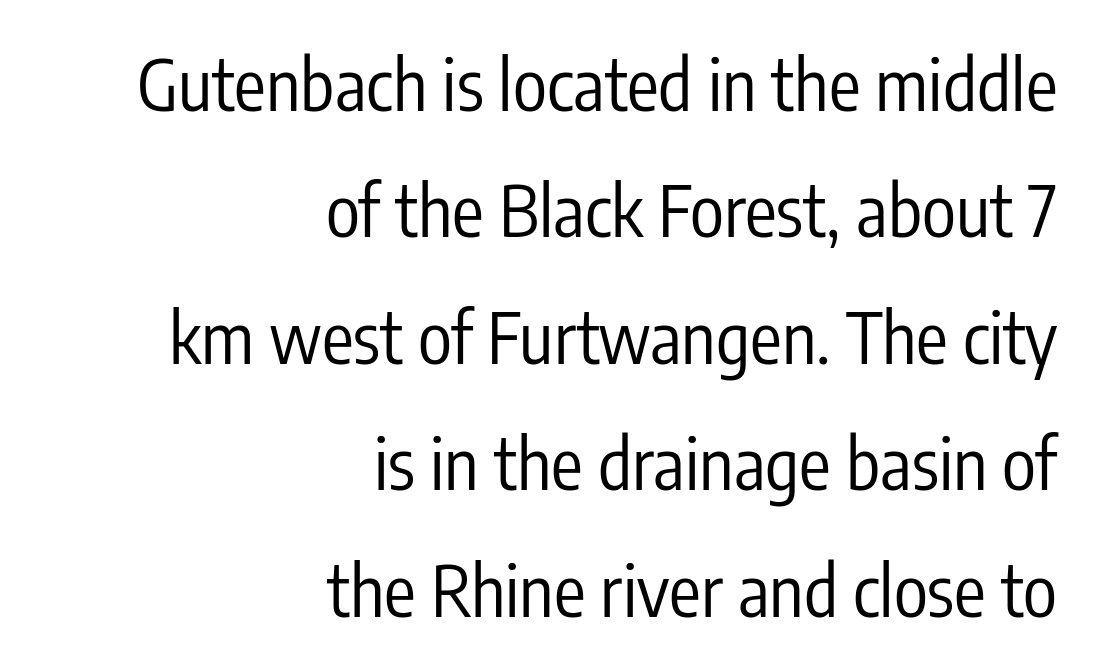
The image shows 71 px regular-weight, condensed sans-serif type, upright; set right-aligned, line spacing 1.78x, normal letter spacing, not underlined; low stroke contrast and a medium x-height.
